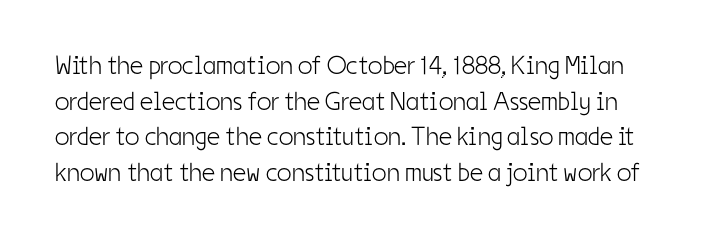
Q: Is the text bold? A: No.
Q: Is the text italic (slanted)? A: No, it is upright.
Q: Is the text underlined? A: No.
Q: Is the spacing between letters normal or unusually wide? A: Normal.
Q: Is the spacing between lines tight, normal or loose? A: Normal.
